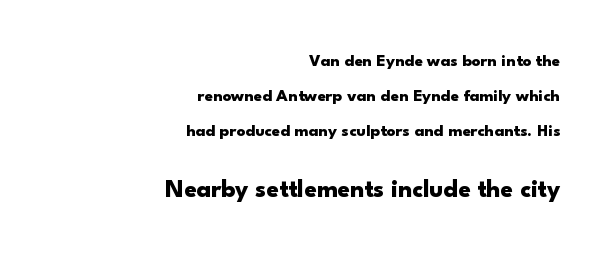
{"italic": "no", "bold": "yes", "underline": "no", "align": "right", "line_spacing": "loose", "line_spacing_ratio": 2.05, "letter_spacing": "normal", "letter_spacing_em": 0.0, "larger_block": "second", "size_ratio": 1.47, "glyph_px": 25}
